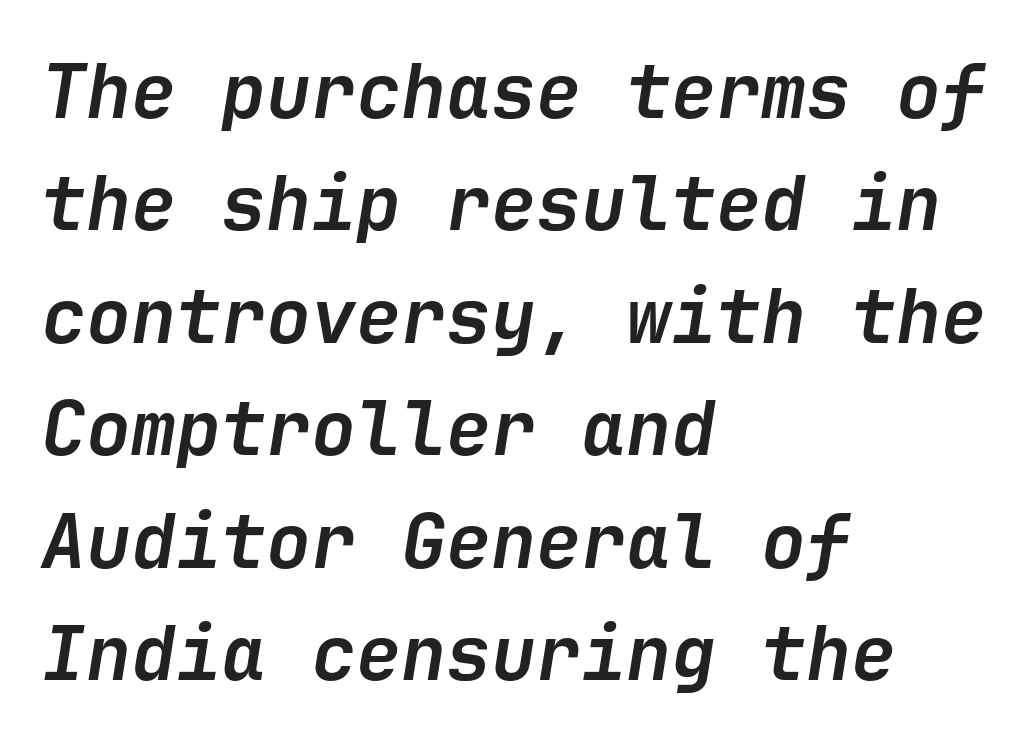
Leading: standard. Every row of glyphs begins at an identical x-position on the left. Style check: oblique. Letters rest on an invisible, unmarked baseline. Caption: bold face, heavy strokes.
